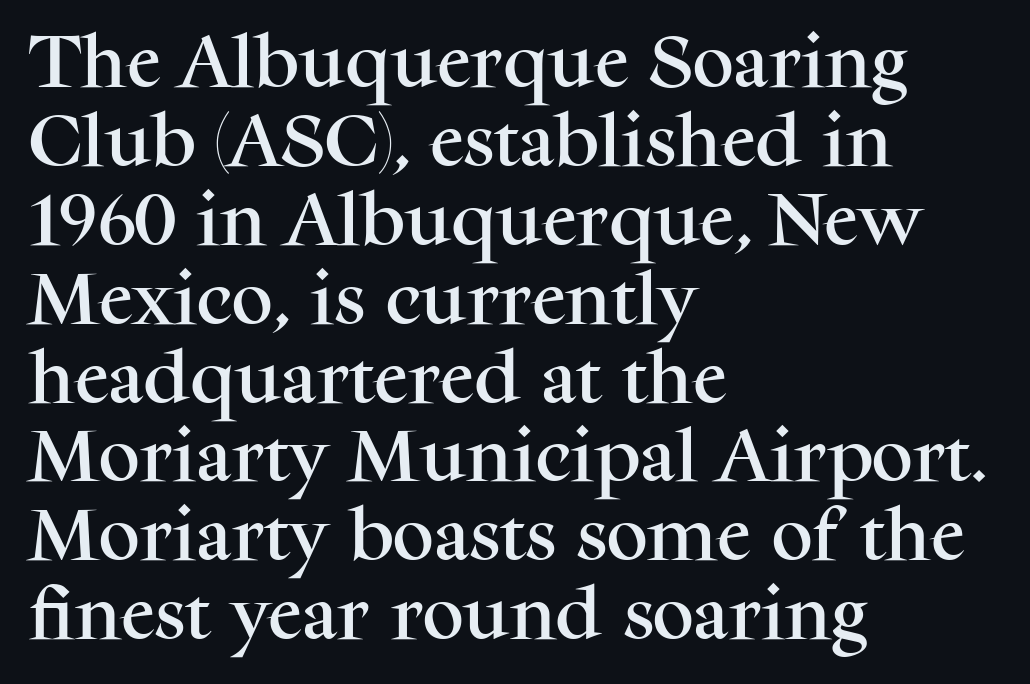
The image shows 58 px serif type, upright; set left-aligned, normal line spacing (1.36x), normal letter spacing, not underlined; medium stroke contrast and a medium x-height.
